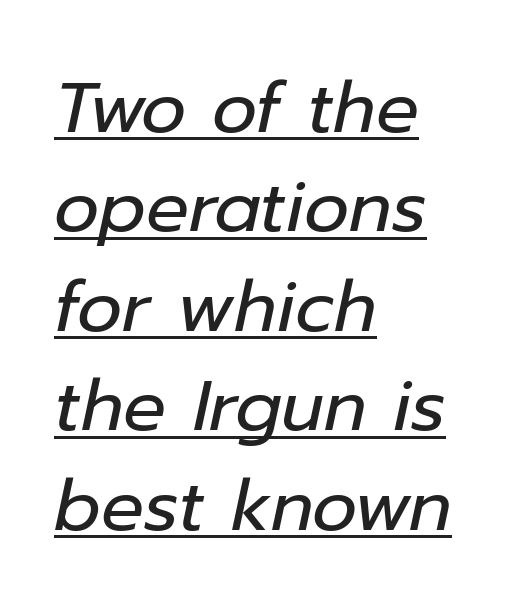
{"italic": "yes", "lean": "right", "slant_degrees": 12, "bold": "no", "weight": "regular", "width": "normal", "stroke_contrast": "low", "x_height": "medium", "monospaced": "no", "underline": "yes", "align": "left", "line_spacing": "normal", "line_spacing_ratio": 1.4, "letter_spacing": "normal", "letter_spacing_em": 0.0, "glyph_px": 71}
